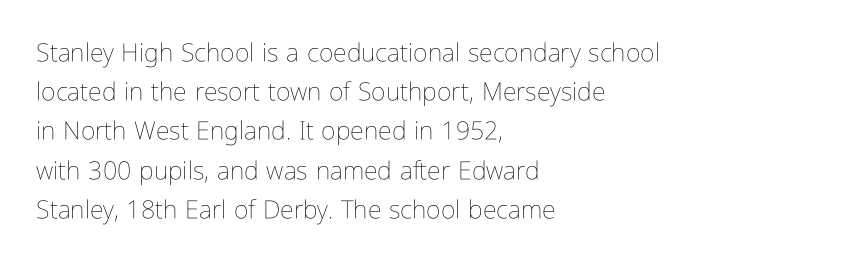
The image shows 25 px text type, upright; set left-aligned, normal line spacing (1.57x), normal letter spacing, not underlined.
